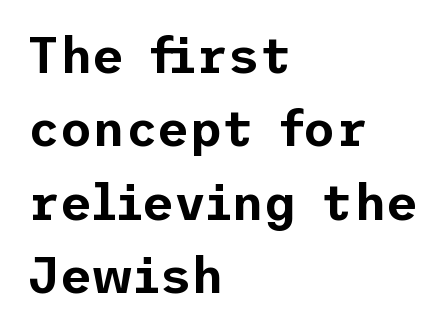
Q: Is the text italic (slanted)? A: No, it is upright.
Q: Is the typeface a serif or a sans-serif typeface? A: Sans-serif.
Q: Is the text underlined? A: No.
Q: How is the paragraph aligned? A: Left-aligned.
Q: Is the spacing between letters normal or unusually wide? A: Normal.
Q: Is the spacing between lines tight, normal or loose? A: Normal.
Q: Width (condensed, normal, or wide)? A: Normal.
Q: Stroke contrast? A: Low.
Q: x-height? A: Medium.
